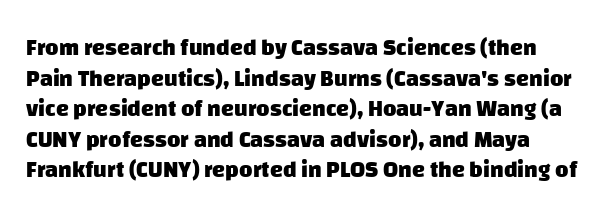
The image shows 23 px bold type; set normal line spacing (1.33x), normal letter spacing, not underlined.
